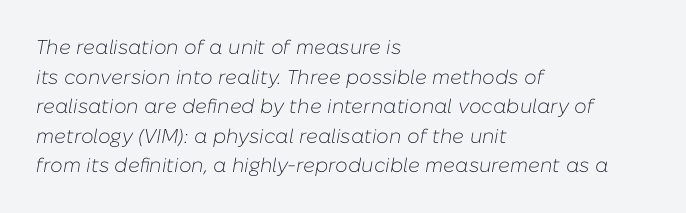
The image shows 20 px text type, italic (leaning right); set left-aligned, normal line spacing (1.48x), normal letter spacing, not underlined.
